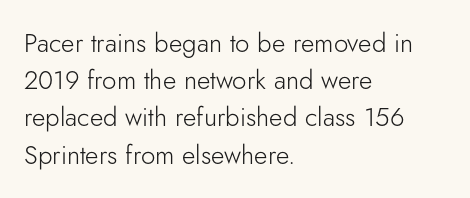
The image shows 26 px text type, upright; set left-aligned, normal line spacing (1.43x), normal letter spacing, not underlined.
